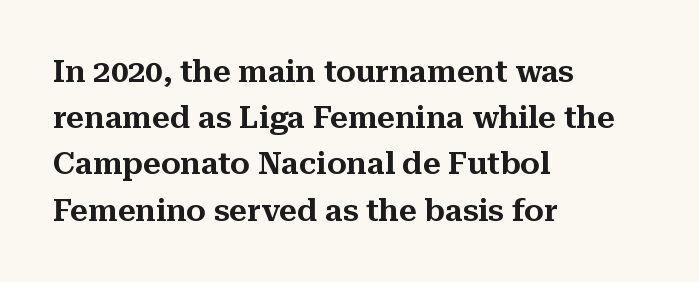
{"serif": "yes", "italic": "no", "width": "normal", "stroke_contrast": "medium", "x_height": "medium", "monospaced": "no", "underline": "no", "align": "left", "line_spacing": "normal", "line_spacing_ratio": 1.49, "letter_spacing": "normal", "letter_spacing_em": 0.0, "glyph_px": 31}
